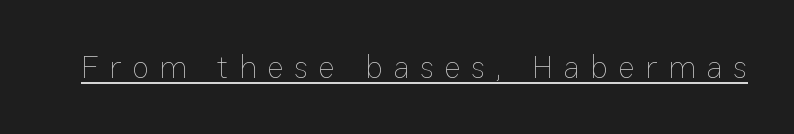
{"italic": "no", "bold": "no", "weight": "thin", "width": "normal", "stroke_contrast": "low", "x_height": "medium", "monospaced": "no", "underline": "yes", "letter_spacing": "wide", "letter_spacing_em": 0.33, "glyph_px": 32}
